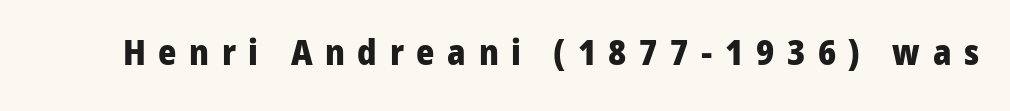
{"serif": "no", "italic": "no", "bold": "yes", "weight": "heavy", "width": "normal", "stroke_contrast": "low", "x_height": "medium", "monospaced": "no", "underline": "no", "letter_spacing": "wide", "letter_spacing_em": 0.36, "glyph_px": 35}
